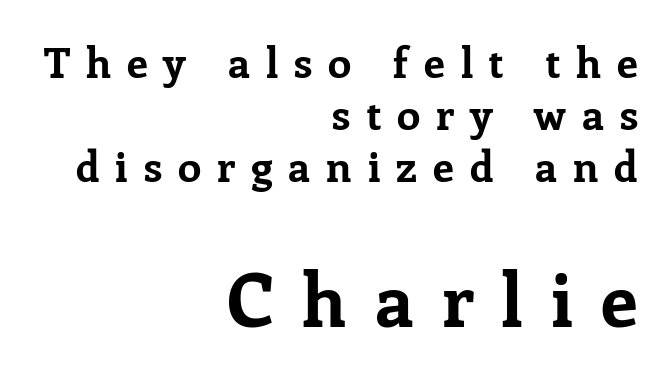
Q: Is the text bold? A: Yes.
Q: Is the text italic (slanted)? A: No, it is upright.
Q: Is the typeface a serif or a sans-serif typeface? A: Serif.
Q: Is the text underlined? A: No.
Q: How is the paragraph aligned? A: Right-aligned.
Q: Is the spacing between letters normal or unusually wide? A: Unusually wide.
Q: Which block of text is set in a larger size, the first (top) or the second (bottom)? A: The second (bottom) one.
Q: Width (condensed, normal, or wide)? A: Normal.
Q: Stroke contrast? A: Low.
Q: x-height? A: Medium.
Q: Monospaced? A: No.
